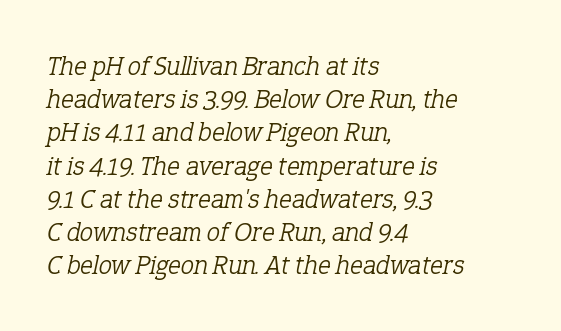
{"italic": "yes", "lean": "right", "slant_degrees": 12, "bold": "no", "underline": "no", "align": "left", "line_spacing_ratio": 1.23, "letter_spacing": "normal", "letter_spacing_em": 0.0, "glyph_px": 27}
